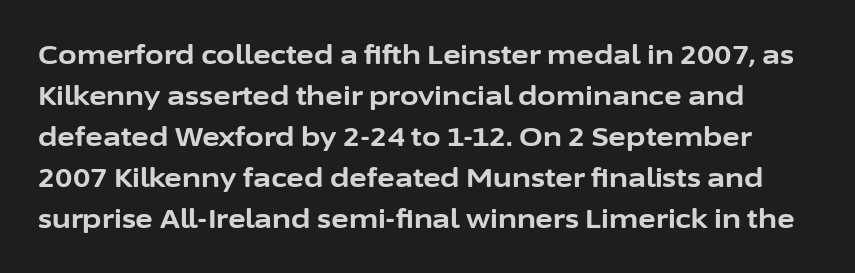
The image shows 27 px bold type, upright; set normal line spacing (1.52x), normal letter spacing, not underlined.
